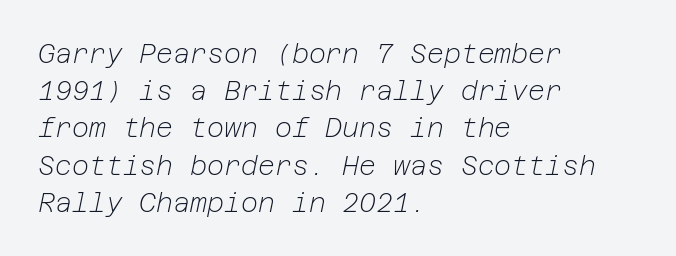
Q: Is the text bold? A: No.
Q: Is the text italic (slanted)? A: Yes, it leans right by about 12 degrees.
Q: Is the text underlined? A: No.
Q: How is the paragraph aligned? A: Left-aligned.
Q: Is the spacing between letters normal or unusually wide? A: Normal.
Q: Is the spacing between lines tight, normal or loose? A: Normal.
